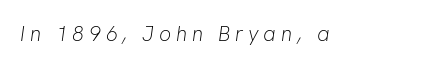
Rendered with sloped, italic letterforms. These lines have a slow, spaced-out rhythm from letter to letter. The font sits on the lighter half of the weight spectrum, regular included. Only glyphs here, with clear space below each row.
